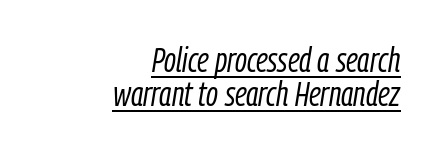
The image shows 35 px light, condensed type, italic (leaning right); set right-aligned, tight line spacing (0.98x), normal letter spacing, underlined; low stroke contrast and a medium x-height.
